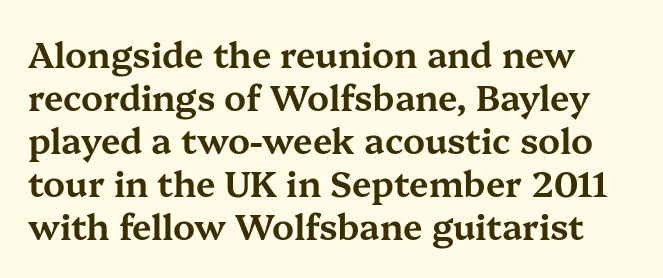
Q: Is the text italic (slanted)? A: No, it is upright.
Q: Is the typeface a serif or a sans-serif typeface? A: Serif.
Q: Is the text underlined? A: No.
Q: Is the spacing between letters normal or unusually wide? A: Normal.
Q: Width (condensed, normal, or wide)? A: Wide.
Q: Stroke contrast? A: Medium.
Q: x-height? A: Medium.
Q: Monospaced? A: No.
